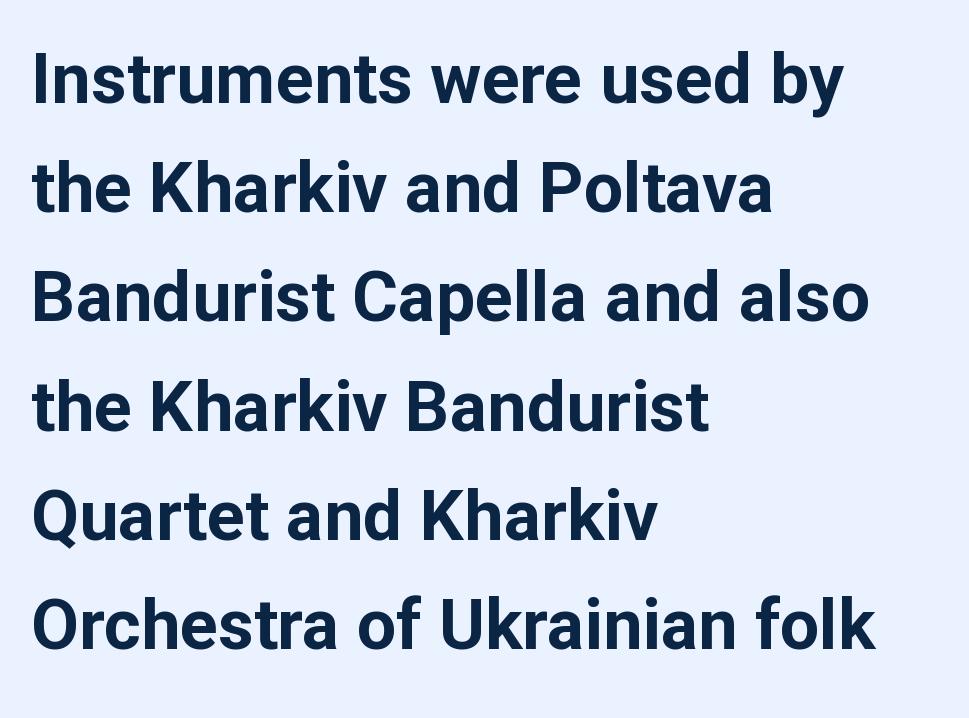
Each letter keeps its own natural width here, so spacing adapts to shape. Which margin do the lines hug? The left one — the right edge is uneven. Between one letter and the next there's only the usual sliver of space. Normally led — the rows are evenly, conventionally spaced. When letters stand straight like this, we call the style roman or upright. Nothing sits at the stroke ends, so this counts as sans-serif.
